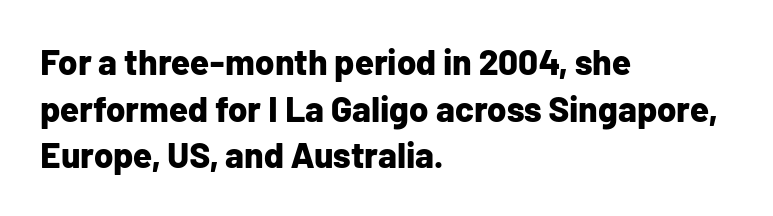
Q: Is the text bold? A: Yes.
Q: Is the text italic (slanted)? A: No, it is upright.
Q: Is the typeface a serif or a sans-serif typeface? A: Sans-serif.
Q: Is the text underlined? A: No.
Q: How is the paragraph aligned? A: Left-aligned.
Q: Is the spacing between letters normal or unusually wide? A: Normal.
Q: Is the spacing between lines tight, normal or loose? A: Normal.
Q: Width (condensed, normal, or wide)? A: Normal.
Q: Stroke contrast? A: Low.
Q: x-height? A: Medium.
Q: Monospaced? A: No.
